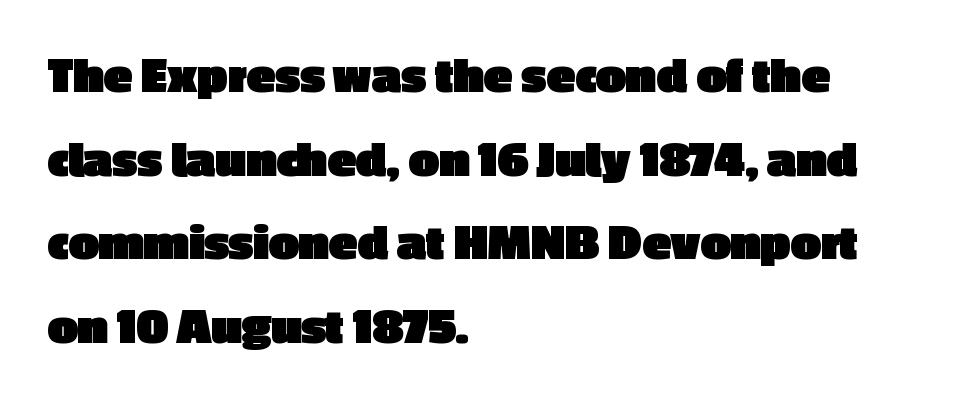
The image shows 53 px heavy sans-serif type, upright; set left-aligned, normal line spacing (1.58x), normal letter spacing, not underlined; a medium x-height.
